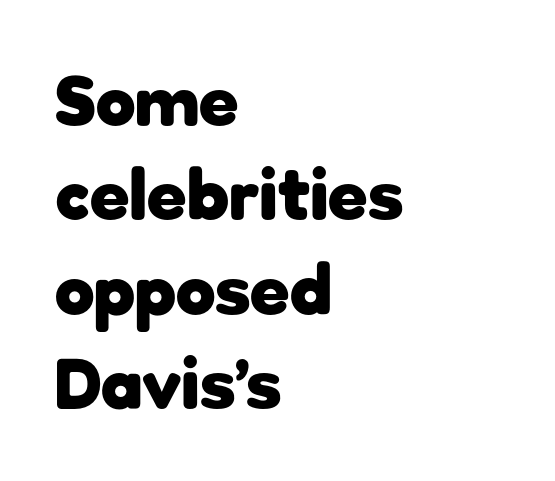
Rendered with straight, roman letterforms. Reading down the block, your eye returns to a fixed left position each line. Check under the words: just untouched page. Vertically, the passage feels balanced, rows spaced as you'd expect. Heavy, bold letterforms. Each letter's strokes conclude bluntly, with no projecting serifs.
